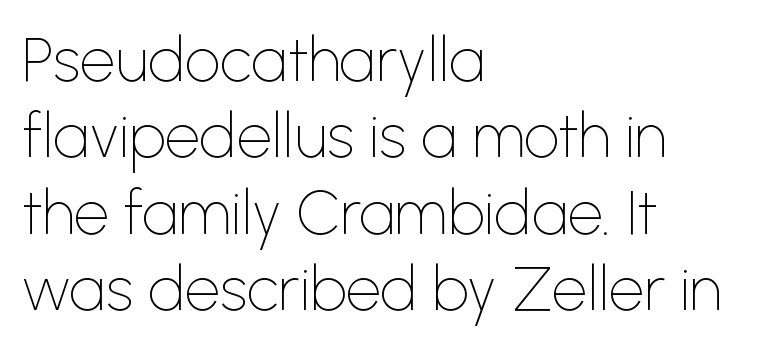
The type is set solid horizontally, with unmodified tracking. Each line starts at the same left margin while the right side varies. Nope, not italic — everything's standing straight. The characters are drawn with everyday or finer stroke widths. The letters carry no serifs — their stems end cleanly without finishing strokes. Here the designer chose a conventional face with non-uniform glyph widths.
